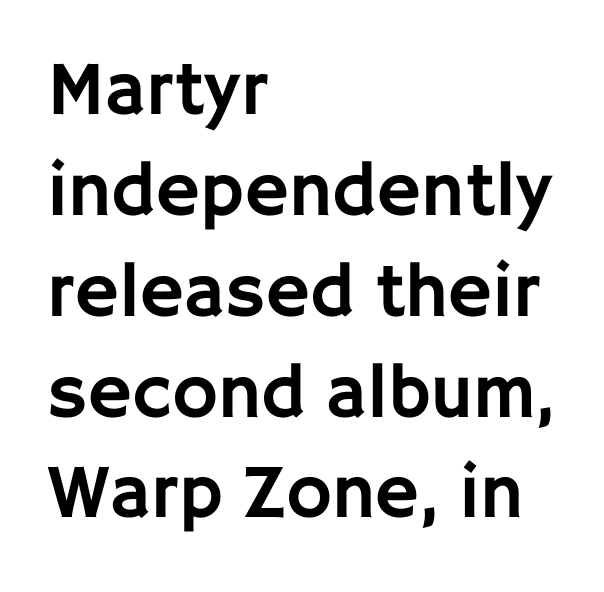
The image shows 77 px sans-serif type, upright; set left-aligned, normal line spacing (1.31x), normal letter spacing, not underlined; low stroke contrast and a large x-height.
